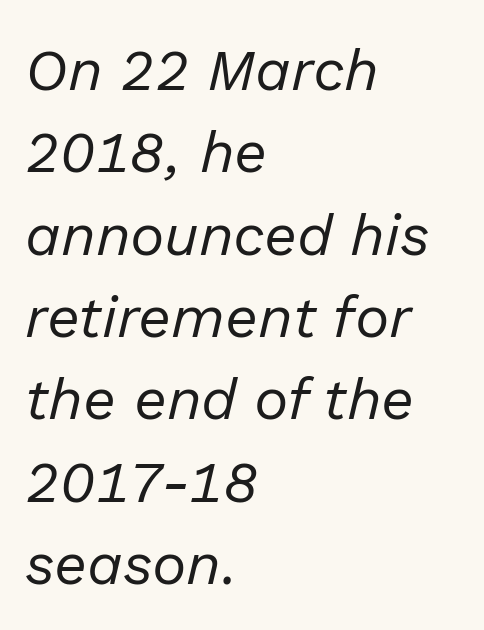
{"italic": "yes", "lean": "right", "slant_degrees": 13, "bold": "no", "weight": "regular", "width": "normal", "stroke_contrast": "low", "x_height": "medium", "monospaced": "no", "underline": "no", "align": "left", "line_spacing": "normal", "line_spacing_ratio": 1.42, "letter_spacing": "normal", "letter_spacing_em": 0.0, "glyph_px": 58}
